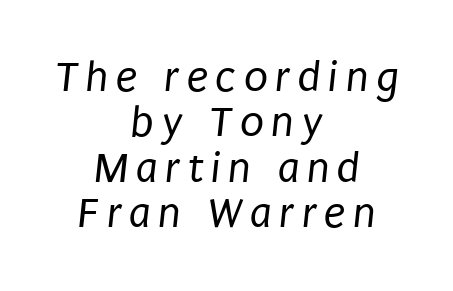
Q: Is the text bold? A: No.
Q: Is the typeface a serif or a sans-serif typeface? A: Sans-serif.
Q: Is the text underlined? A: No.
Q: How is the paragraph aligned? A: Centered.
Q: Is the spacing between lines tight, normal or loose? A: Tight.
Q: Width (condensed, normal, or wide)? A: Condensed.
Q: Stroke contrast? A: Low.
Q: x-height? A: Large.
Q: Monospaced? A: No.
